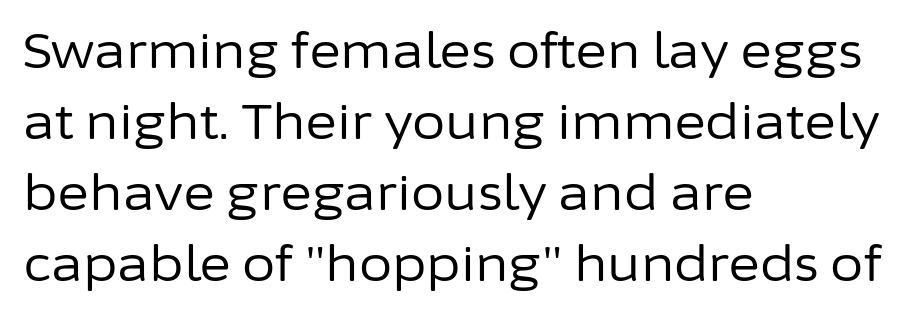
{"serif": "no", "italic": "no", "bold": "no", "weight": "regular", "width": "normal", "stroke_contrast": "low", "x_height": "medium", "monospaced": "no", "underline": "no", "align": "left", "line_spacing": "normal", "line_spacing_ratio": 1.48, "letter_spacing": "normal", "letter_spacing_em": 0.0, "glyph_px": 48}
